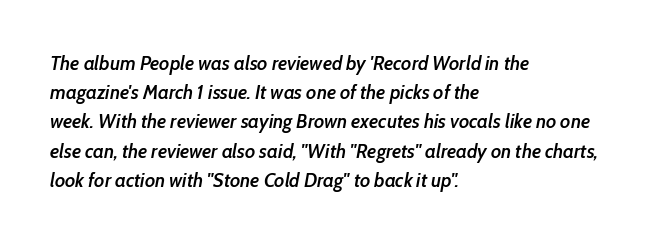
The designer left line spacing at the default. Does the copy run flush right? No — it runs flush left. The font is running at a semibold setting, under full bold. The gaps between neighbouring characters are ordinary and unremarkable. Letters rest on an invisible, unmarked baseline. Quick note: italic.
